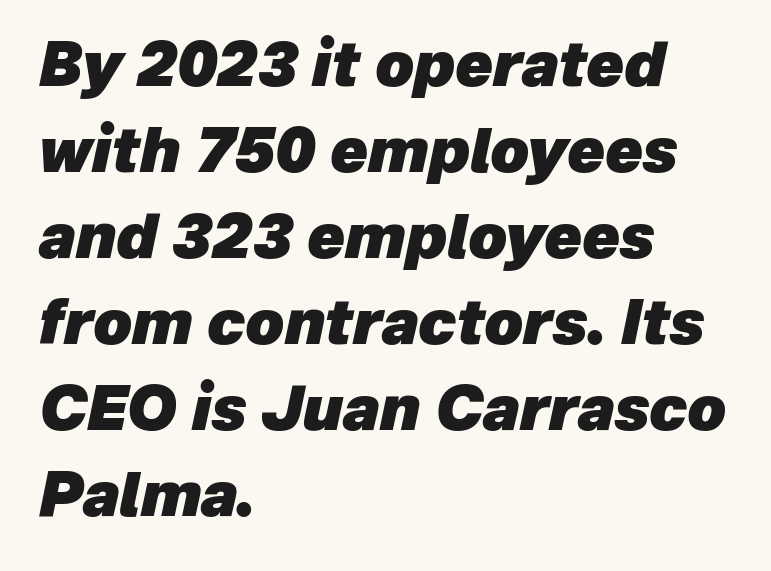
Q: Is the text bold? A: Yes.
Q: Is the text italic (slanted)? A: Yes, it leans right by about 12 degrees.
Q: Is the text underlined? A: No.
Q: How is the paragraph aligned? A: Left-aligned.
Q: Is the spacing between letters normal or unusually wide? A: Normal.
Q: Is the spacing between lines tight, normal or loose? A: Normal.
Q: Width (condensed, normal, or wide)? A: Normal.
Q: Stroke contrast? A: Low.
Q: x-height? A: Medium.
Q: Monospaced? A: No.
